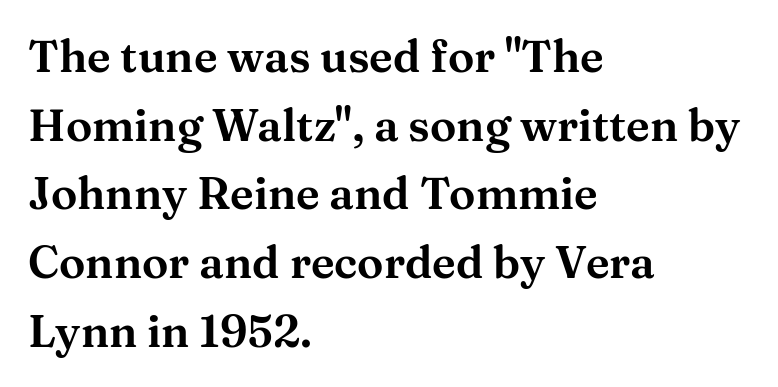
Q: Is the text italic (slanted)? A: No, it is upright.
Q: Is the typeface a serif or a sans-serif typeface? A: Serif.
Q: Is the text underlined? A: No.
Q: How is the paragraph aligned? A: Left-aligned.
Q: Is the spacing between letters normal or unusually wide? A: Normal.
Q: Is the spacing between lines tight, normal or loose? A: Normal.
Q: Width (condensed, normal, or wide)? A: Wide.
Q: Stroke contrast? A: Medium.
Q: x-height? A: Medium.
Q: Monospaced? A: No.
